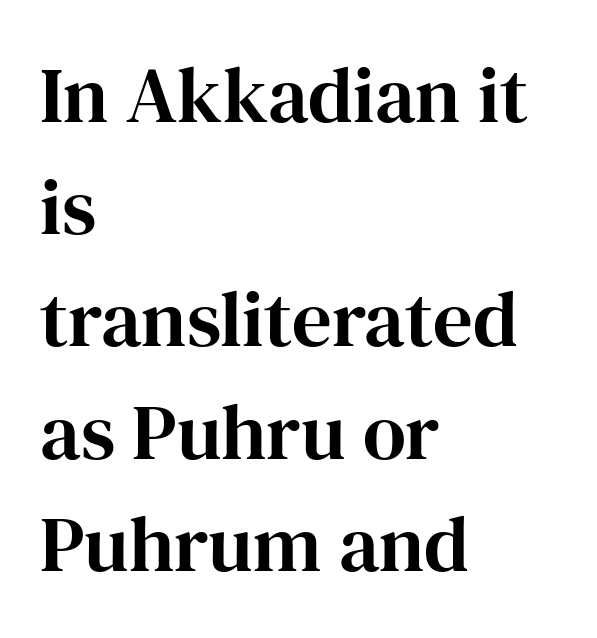
The specimen reads as upright at a glance. Baseline-to-baseline distance is the conventional proportion of letter height. The rendering uses natural spacing where letterforms have individual widths. These lines keep a tight, regular rhythm from letter to letter. The rag falls on the right side of this text block. The letters carry serifs — small finishing strokes at the ends of their stems.
